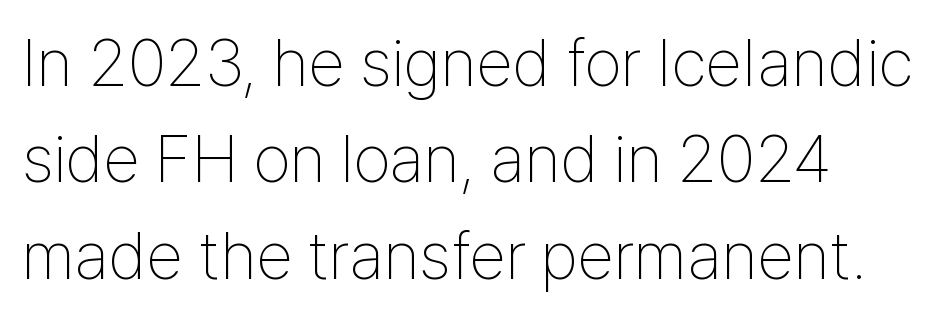
{"serif": "no", "italic": "no", "bold": "no", "weight": "thin", "width": "condensed", "stroke_contrast": "low", "x_height": "medium", "monospaced": "no", "underline": "no", "line_spacing": "normal", "line_spacing_ratio": 1.44, "letter_spacing": "normal", "letter_spacing_em": 0.0, "glyph_px": 67}
